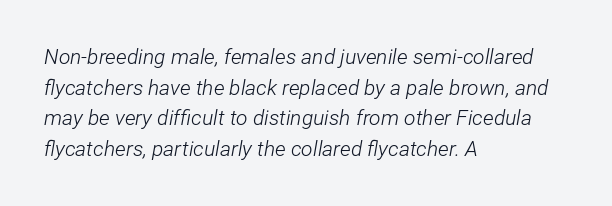
The image shows 21 px text type, italic (leaning right); set left-aligned, normal line spacing (1.46x), normal letter spacing, not underlined.
